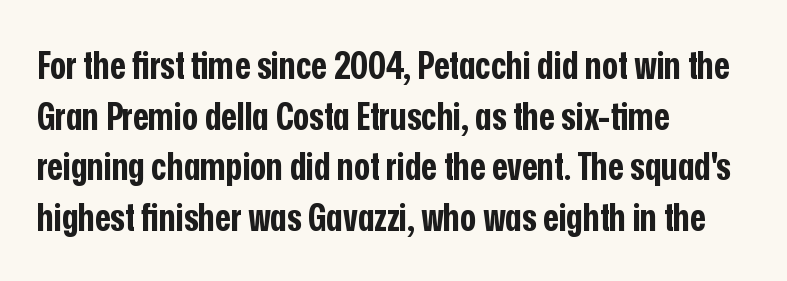
The image shows 38 px bold, condensed sans-serif type, upright; set left-aligned, normal line spacing (1.33x), normal letter spacing, not underlined; low stroke contrast and a medium x-height.
